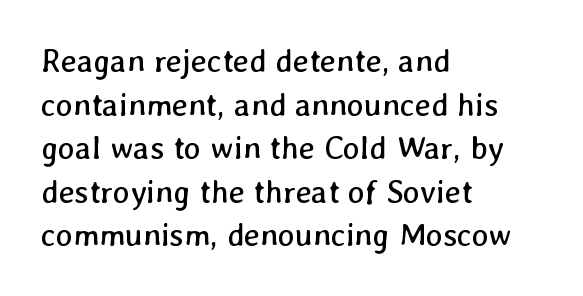
The image shows 32 px regular-weight type; set left-aligned, normal line spacing (1.36x), normal letter spacing, not underlined; low stroke contrast and a medium x-height.
